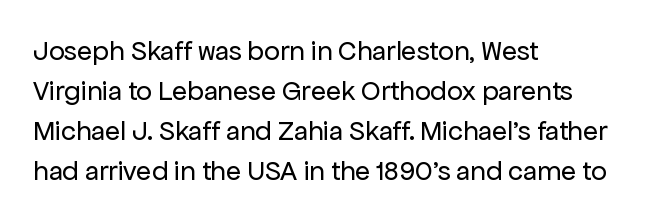
{"serif": "no", "italic": "no", "bold": "no", "weight": "regular", "width": "normal", "stroke_contrast": "low", "x_height": "medium", "monospaced": "no", "underline": "no", "align": "left", "line_spacing": "normal", "line_spacing_ratio": 1.43, "letter_spacing": "normal", "letter_spacing_em": 0.0, "glyph_px": 28}
